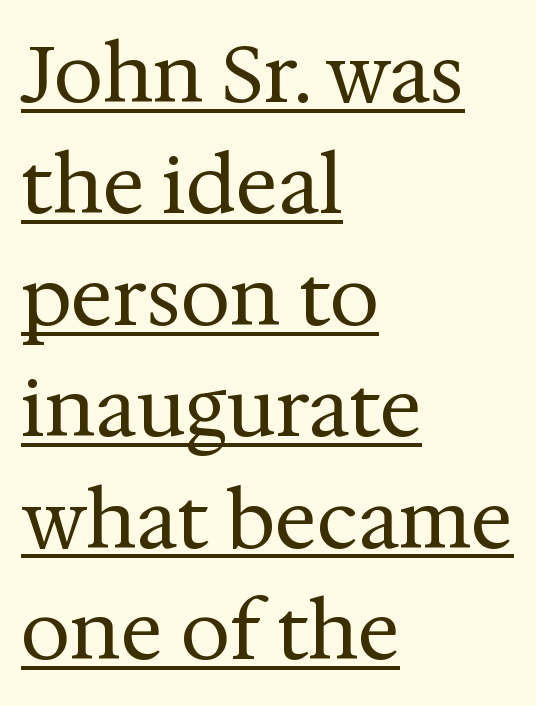
{"serif": "yes", "italic": "no", "bold": "no", "weight": "regular", "width": "normal", "stroke_contrast": "medium", "x_height": "medium", "monospaced": "no", "underline": "yes", "align": "left", "line_spacing": "normal", "line_spacing_ratio": 1.41, "letter_spacing": "normal", "letter_spacing_em": 0.0, "glyph_px": 79}
